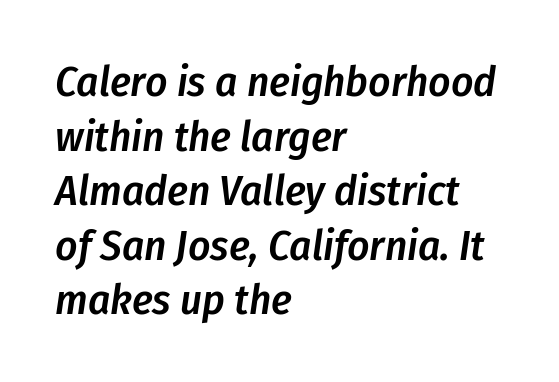
Students, note that the glyphs here touch the page at normal intervals. The vertical gap from one line to the next is medium. Where is the straight margin? On the left. An italicized treatment has been applied to the whole sample. The passage shown is typed in a proportional face where columns would drift. The words here are not underlined.
